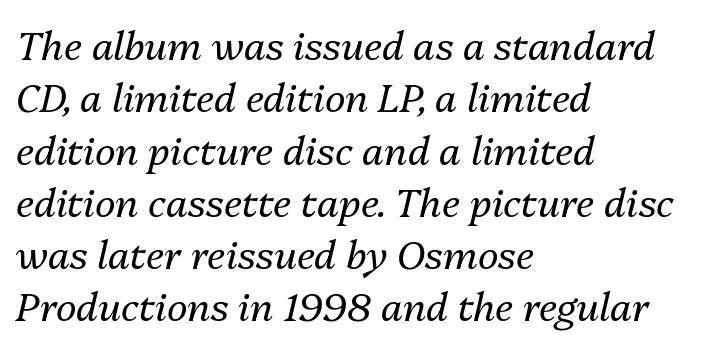
Q: Is the text bold? A: No.
Q: Is the text italic (slanted)? A: Yes, it leans right by about 13 degrees.
Q: Is the text underlined? A: No.
Q: How is the paragraph aligned? A: Left-aligned.
Q: Is the spacing between letters normal or unusually wide? A: Normal.
Q: Is the spacing between lines tight, normal or loose? A: Normal.
Q: Width (condensed, normal, or wide)? A: Normal.
Q: Stroke contrast? A: Medium.
Q: x-height? A: Medium.
Q: Monospaced? A: No.
